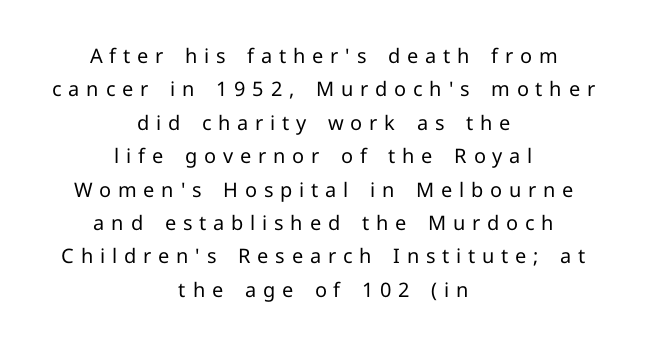
Q: Is the text bold? A: No.
Q: Is the text italic (slanted)? A: No, it is upright.
Q: Is the text underlined? A: No.
Q: How is the paragraph aligned? A: Centered.
Q: Is the spacing between letters normal or unusually wide? A: Unusually wide.
Q: Is the spacing between lines tight, normal or loose? A: Normal.
